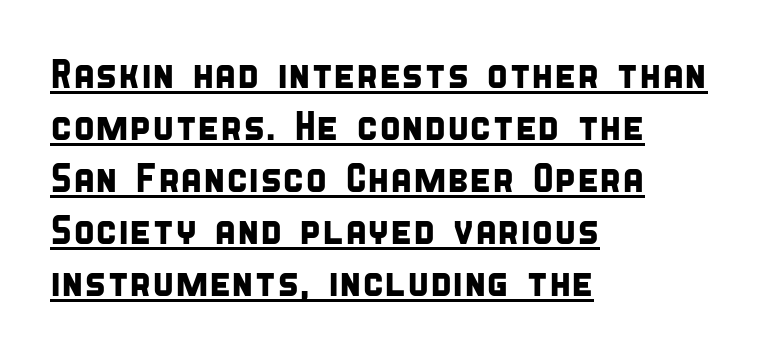
Like a heading marked for emphasis, these lines bear an underscore. These lines are rendered in a variable-pitch font. Regarding leading, the lines here are spaced in the standard way. This rendering uses left alignment, leaving the right contour irregular.
